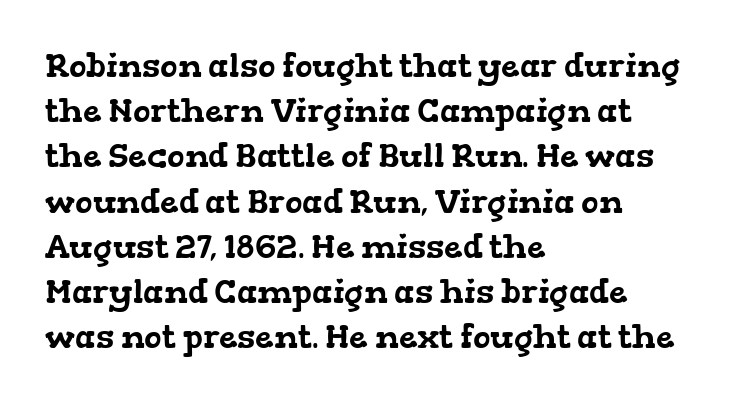
Q: Is the typeface a serif or a sans-serif typeface? A: Serif.
Q: Is the text underlined? A: No.
Q: How is the paragraph aligned? A: Left-aligned.
Q: Is the spacing between letters normal or unusually wide? A: Normal.
Q: Is the spacing between lines tight, normal or loose? A: Normal.
Q: Width (condensed, normal, or wide)? A: Wide.
Q: Stroke contrast? A: Low.
Q: x-height? A: Medium.
Q: Monospaced? A: No.
